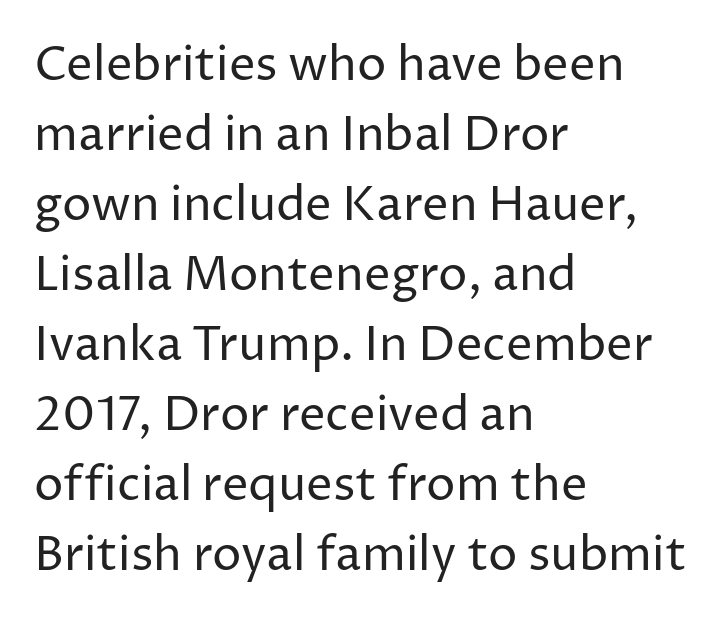
The image shows 47 px regular-weight sans-serif type, upright; set left-aligned, normal line spacing (1.49x), normal letter spacing, not underlined; low stroke contrast and a medium x-height.
